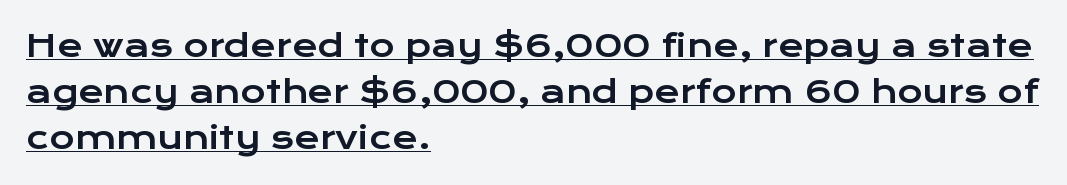
Q: Is the text italic (slanted)? A: No, it is upright.
Q: Is the typeface a serif or a sans-serif typeface? A: Sans-serif.
Q: Is the text underlined? A: Yes.
Q: How is the paragraph aligned? A: Left-aligned.
Q: Is the spacing between letters normal or unusually wide? A: Normal.
Q: Is the spacing between lines tight, normal or loose? A: Normal.
Q: Width (condensed, normal, or wide)? A: Wide.
Q: Stroke contrast? A: Low.
Q: x-height? A: Medium.
Q: Monospaced? A: No.
